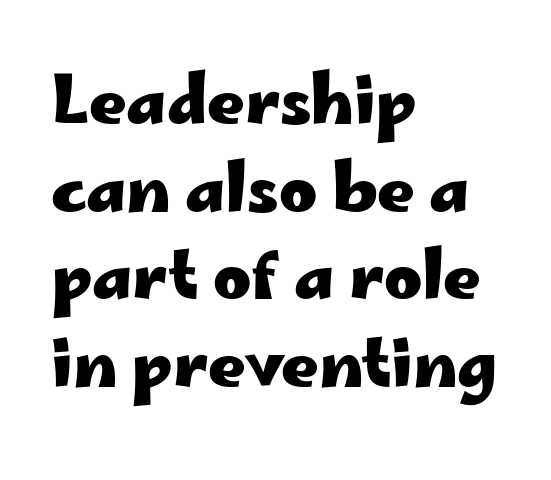
The face used here has the dense, thick strokes of a bold. These lines were composed using upright roman letters. Unlike a traditional serif, this face leaves its strokes unadorned. Each letter keeps its own natural width here, so spacing adapts to shape. One glance says typical: line gaps are just what's usual.
